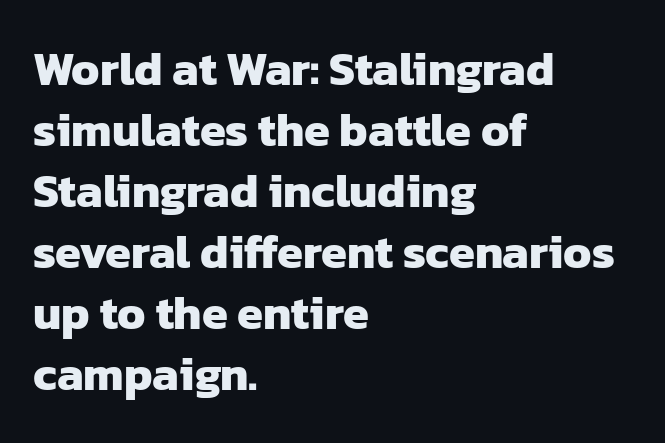
{"serif": "no", "bold": "yes", "weight": "heavy", "width": "normal", "stroke_contrast": "low", "x_height": "medium", "monospaced": "no", "underline": "no", "align": "left", "line_spacing": "normal", "line_spacing_ratio": 1.3, "letter_spacing": "normal", "letter_spacing_em": 0.0, "glyph_px": 47}
